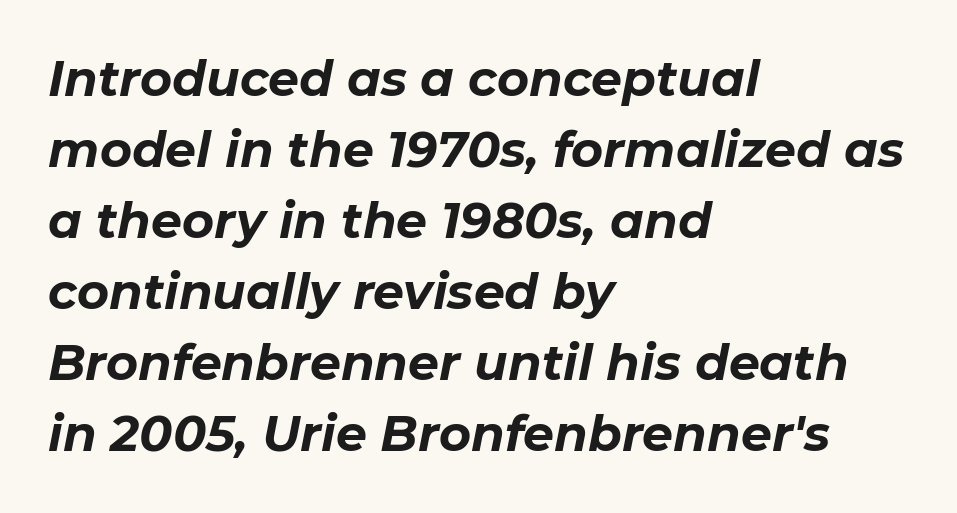
{"italic": "yes", "lean": "right", "slant_degrees": 11, "bold": "yes", "weight": "bold", "width": "normal", "stroke_contrast": "low", "x_height": "medium", "monospaced": "no", "underline": "no", "align": "left", "line_spacing": "normal", "line_spacing_ratio": 1.45, "letter_spacing": "normal", "letter_spacing_em": 0.0, "glyph_px": 49}
